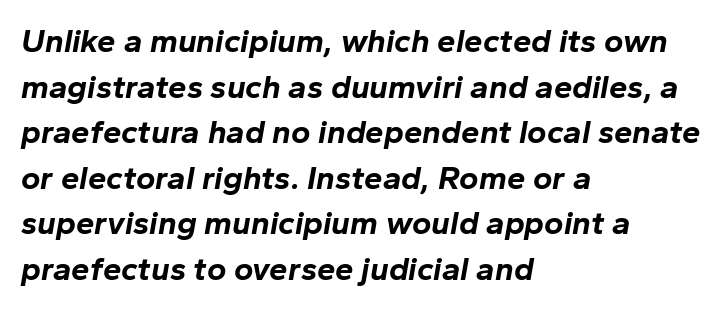
Look at the tracking — it's just the regular setting, nothing added. The zone under the glyphs is completely vacant. The passage is arranged the way most books set body copy — flush left. This sample has the flowing, uneven cadence of proportional lettering. The lines sit at an ordinary, default distance from one another. Posture: slanted.
